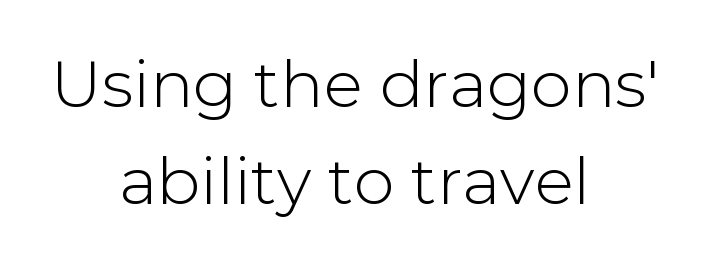
The image shows 65 px sans-serif type, upright; set centered, normal line spacing (1.49x), normal letter spacing, not underlined; low stroke contrast and a medium x-height.
